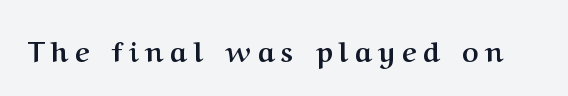
Q: Is the text bold? A: Yes.
Q: Is the text italic (slanted)? A: No, it is upright.
Q: Is the typeface a serif or a sans-serif typeface? A: Serif.
Q: Is the text underlined? A: No.
Q: Is the spacing between letters normal or unusually wide? A: Unusually wide.
Q: Width (condensed, normal, or wide)? A: Normal.
Q: Stroke contrast? A: Medium.
Q: x-height? A: Medium.
Q: Monospaced? A: No.
